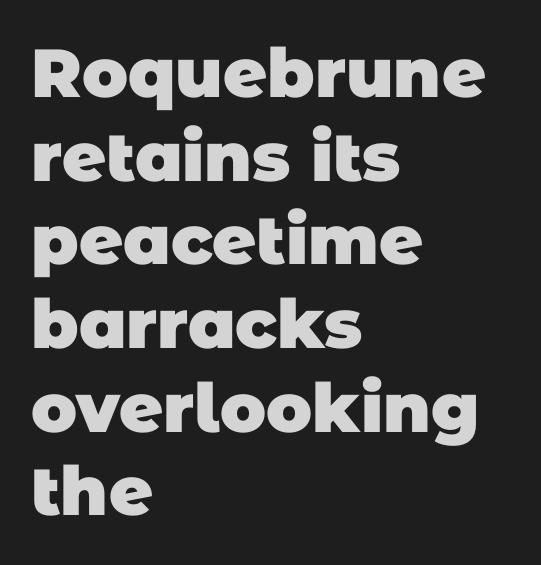
{"serif": "no", "bold": "yes", "weight": "heavy", "width": "normal", "stroke_contrast": "low", "x_height": "large", "monospaced": "no", "underline": "no", "align": "left", "line_spacing_ratio": 1.23, "letter_spacing": "normal", "letter_spacing_em": 0.0, "glyph_px": 68}
